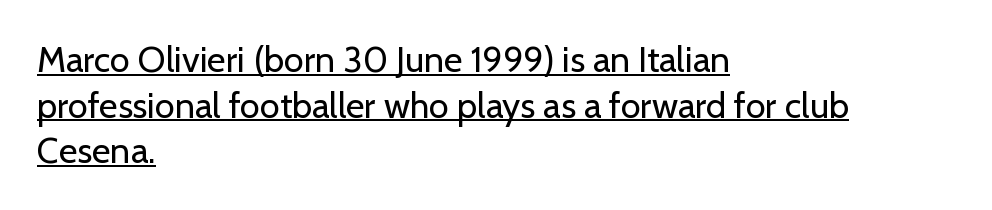
Normally led — the rows are evenly, conventionally spaced. Letterform terminals end flat and unadorned throughout the passage. No extra ink here — the face is not bold. Nope, not italic — everything's standing straight.
